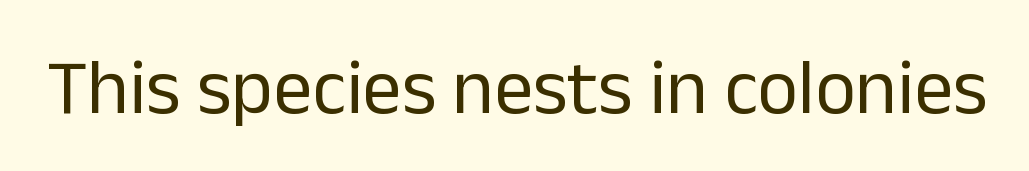
Q: Is the text bold? A: No.
Q: Is the text italic (slanted)? A: No, it is upright.
Q: Is the typeface a serif or a sans-serif typeface? A: Sans-serif.
Q: Is the text underlined? A: No.
Q: Is the spacing between letters normal or unusually wide? A: Normal.
Q: Width (condensed, normal, or wide)? A: Normal.
Q: Stroke contrast? A: Low.
Q: x-height? A: Medium.
Q: Monospaced? A: No.
